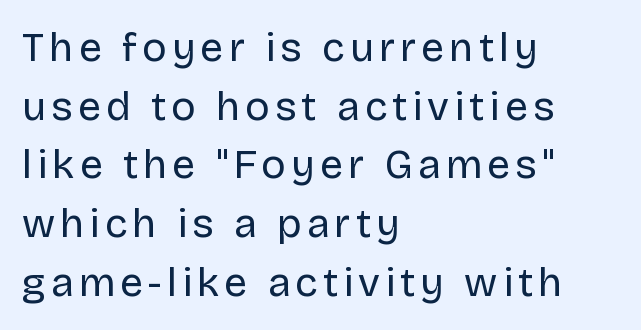
Q: Is the text bold? A: No.
Q: Is the text italic (slanted)? A: No, it is upright.
Q: Is the typeface a serif or a sans-serif typeface? A: Sans-serif.
Q: Is the text underlined? A: No.
Q: How is the paragraph aligned? A: Left-aligned.
Q: Is the spacing between lines tight, normal or loose? A: Normal.
Q: Width (condensed, normal, or wide)? A: Normal.
Q: Stroke contrast? A: Low.
Q: x-height? A: Large.
Q: Monospaced? A: No.
